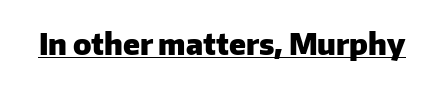
The image shows 29 px heavy sans-serif type, upright; set normal letter spacing, underlined; low stroke contrast and a medium x-height.
